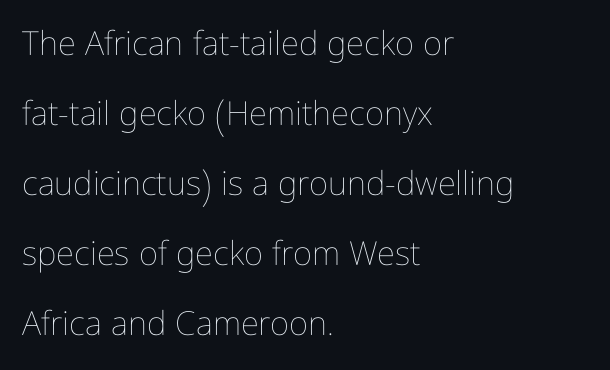
The image shows 33 px thin, condensed type, upright; set left-aligned, loose line spacing (2.12x), normal letter spacing, not underlined; low stroke contrast and a medium x-height.
